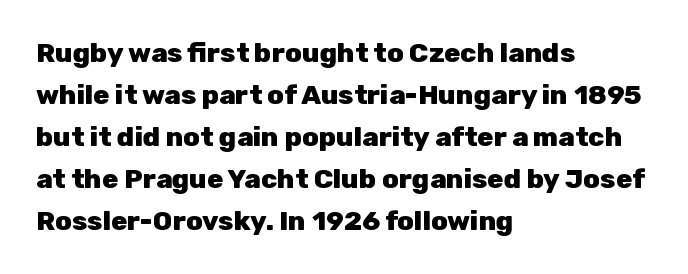
Nothing unusual about the tracking: characters are spaced as the font intends. Layout note: lines flush left. Does the lettering tilt? It doesn't — this is upright. The characters look thick and weighty, a clear bold. If you measured baseline to baseline, you'd find a middling distance. Underlining? Definitely not there.
